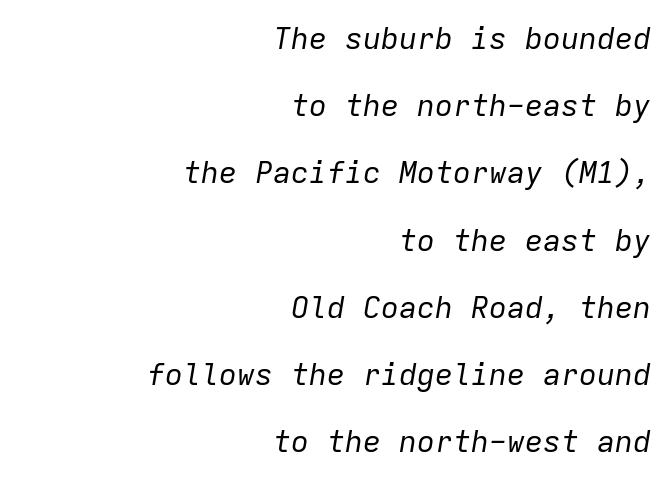
{"italic": "yes", "lean": "right", "slant_degrees": 9, "bold": "no", "weight": "regular", "width": "normal", "stroke_contrast": "low", "x_height": "medium", "monospaced": "yes", "underline": "no", "align": "right", "line_spacing": "loose", "line_spacing_ratio": 2.24, "letter_spacing": "normal", "letter_spacing_em": 0.0, "glyph_px": 30}
